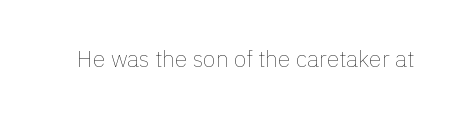
The type is set solid horizontally, with unmodified tracking. Words float on clear page, feet unadorned. A quiet, ordinary-to-light weight characterises the typeface. The type sits square on the baseline with zero lean.
